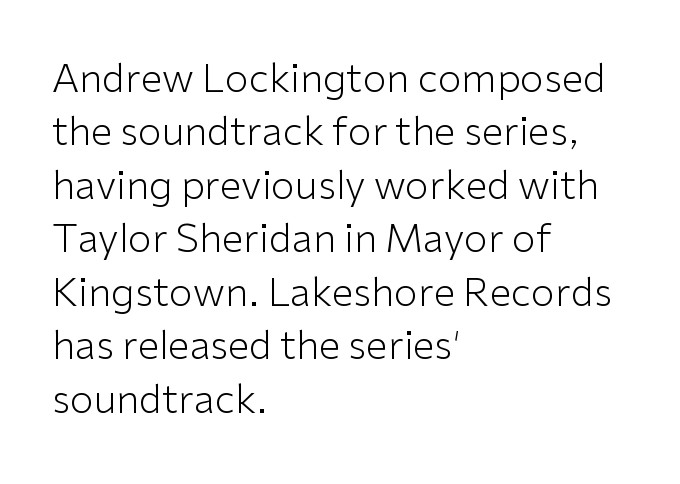
The image shows 39 px light sans-serif type, upright; set left-aligned, normal line spacing (1.37x), normal letter spacing, not underlined; low stroke contrast and a medium x-height.
